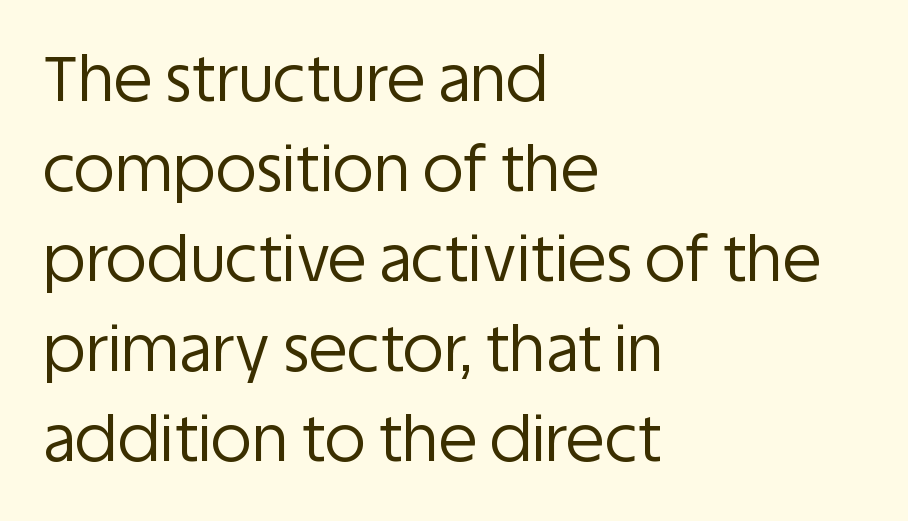
Q: Is the text bold? A: No.
Q: Is the text italic (slanted)? A: No, it is upright.
Q: Is the typeface a serif or a sans-serif typeface? A: Sans-serif.
Q: Is the text underlined? A: No.
Q: How is the paragraph aligned? A: Left-aligned.
Q: Is the spacing between letters normal or unusually wide? A: Normal.
Q: Is the spacing between lines tight, normal or loose? A: Normal.
Q: Width (condensed, normal, or wide)? A: Normal.
Q: Stroke contrast? A: Low.
Q: x-height? A: Large.
Q: Monospaced? A: No.
